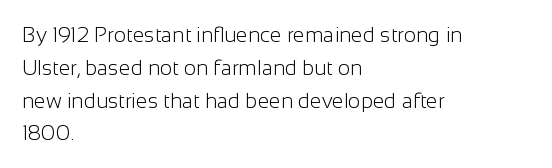
The image shows 21 px text type, upright; set left-aligned, normal line spacing (1.56x), normal letter spacing, not underlined.
